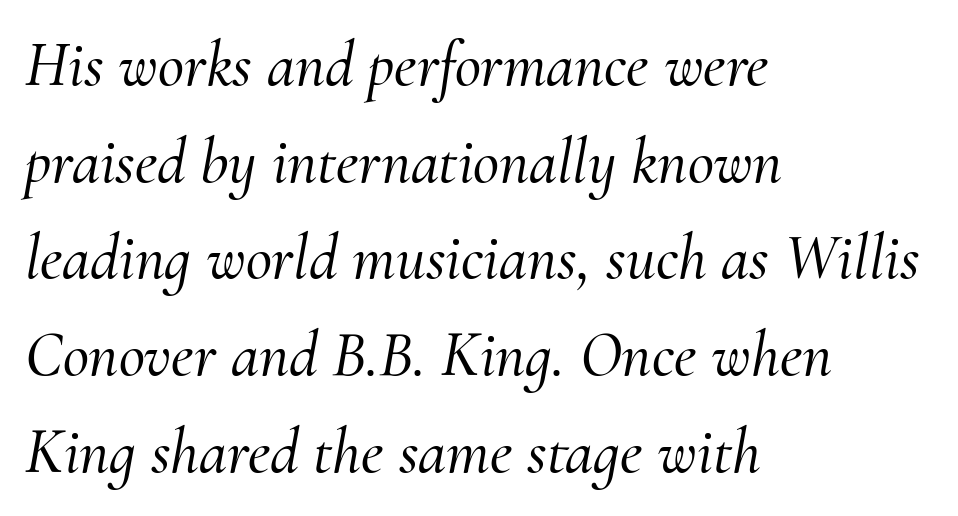
The image shows 64 px serif type, italic (leaning right); set left-aligned, normal line spacing (1.51x), normal letter spacing, not underlined; medium stroke contrast and a small x-height.
